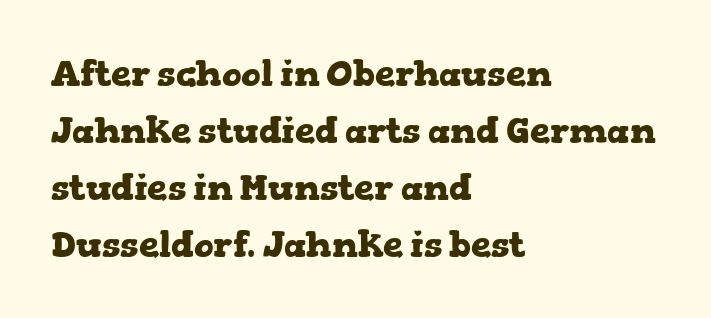
{"serif": "yes", "italic": "no", "bold": "yes", "weight": "heavy", "width": "wide", "stroke_contrast": "low", "x_height": "medium", "monospaced": "no", "underline": "no", "align": "left", "line_spacing": "normal", "line_spacing_ratio": 1.58, "letter_spacing": "normal", "letter_spacing_em": 0.0, "glyph_px": 36}
